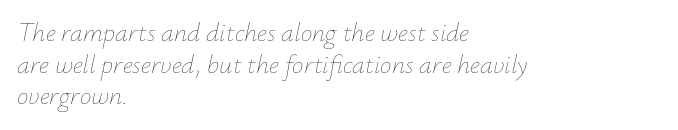
Q: Is the text bold? A: No.
Q: Is the text italic (slanted)? A: Yes, it leans right by about 12 degrees.
Q: Is the text underlined? A: No.
Q: How is the paragraph aligned? A: Left-aligned.
Q: Is the spacing between letters normal or unusually wide? A: Normal.
